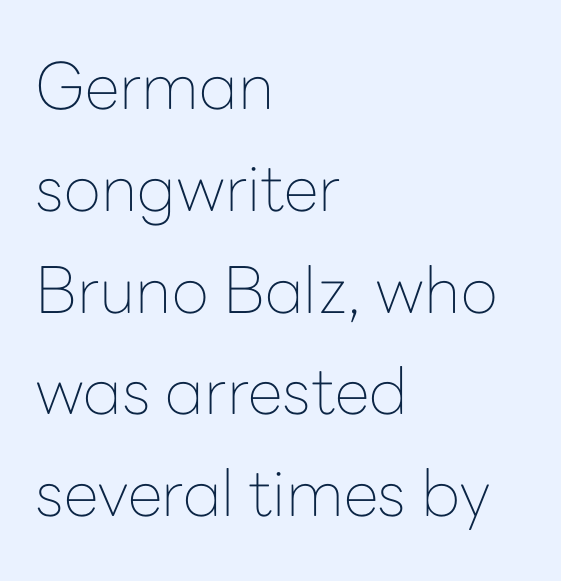
Q: Is the text bold? A: No.
Q: Is the text italic (slanted)? A: No, it is upright.
Q: Is the typeface a serif or a sans-serif typeface? A: Sans-serif.
Q: Is the text underlined? A: No.
Q: How is the paragraph aligned? A: Left-aligned.
Q: Is the spacing between letters normal or unusually wide? A: Normal.
Q: Is the spacing between lines tight, normal or loose? A: Normal.
Q: Width (condensed, normal, or wide)? A: Normal.
Q: Stroke contrast? A: Low.
Q: x-height? A: Medium.
Q: Monospaced? A: No.
